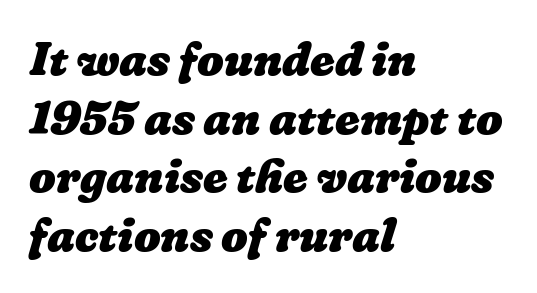
Q: Is the text bold? A: Yes.
Q: Is the text underlined? A: No.
Q: How is the paragraph aligned? A: Left-aligned.
Q: Is the spacing between letters normal or unusually wide? A: Normal.
Q: Is the spacing between lines tight, normal or loose? A: Normal.
Q: Width (condensed, normal, or wide)? A: Normal.
Q: Stroke contrast? A: Low.
Q: x-height? A: Medium.
Q: Monospaced? A: No.
